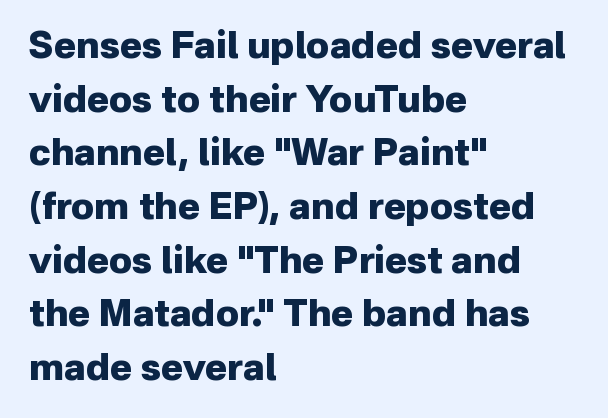
Q: Is the text bold? A: Yes.
Q: Is the text italic (slanted)? A: No, it is upright.
Q: Is the typeface a serif or a sans-serif typeface? A: Sans-serif.
Q: Is the text underlined? A: No.
Q: How is the paragraph aligned? A: Left-aligned.
Q: Is the spacing between letters normal or unusually wide? A: Normal.
Q: Is the spacing between lines tight, normal or loose? A: Normal.
Q: Width (condensed, normal, or wide)? A: Normal.
Q: Stroke contrast? A: Low.
Q: x-height? A: Medium.
Q: Monospaced? A: No.
